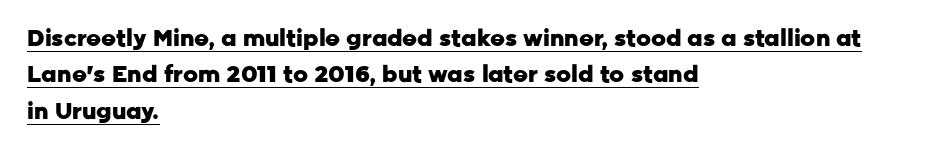
Q: Is the text bold? A: Yes.
Q: Is the text italic (slanted)? A: No, it is upright.
Q: Is the text underlined? A: Yes.
Q: How is the paragraph aligned? A: Left-aligned.
Q: Is the spacing between letters normal or unusually wide? A: Normal.
Q: Is the spacing between lines tight, normal or loose? A: Normal.
